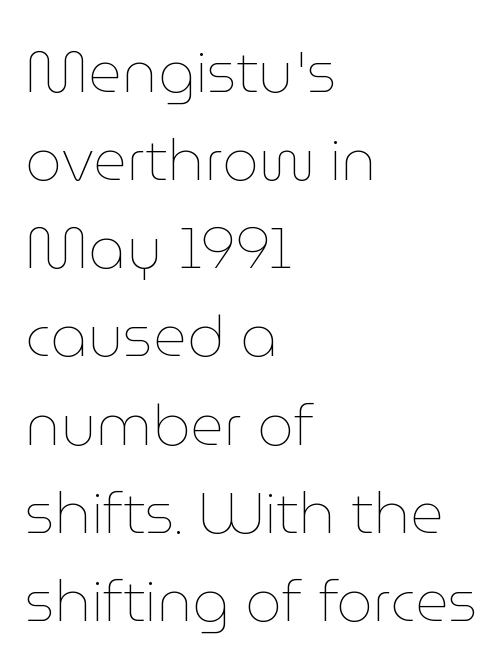
Every row of glyphs begins at an identical x-position on the left. Notice how descenders clear the ascenders below comfortably — that's standard leading. The typesetting does not lean heavy: it is not bold. The string is rendered with underlining switched off. Do the characters align in a grid? No, the font is proportional. It's the straight-up-and-down kind of type.
